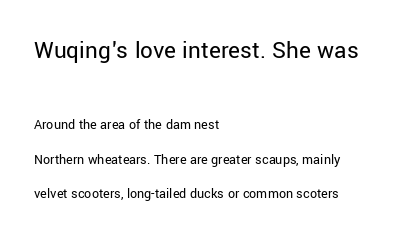
Q: Is the text bold? A: No.
Q: Is the text italic (slanted)? A: No, it is upright.
Q: Is the text underlined? A: No.
Q: How is the paragraph aligned? A: Left-aligned.
Q: Is the spacing between letters normal or unusually wide? A: Normal.
Q: Is the spacing between lines tight, normal or loose? A: Loose.
Q: Which block of text is set in a larger size, the first (top) or the second (bottom)? A: The first (top) one.
